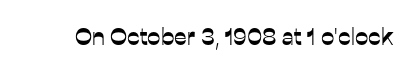
Q: Is the text italic (slanted)? A: No, it is upright.
Q: Is the text underlined? A: No.
Q: Is the spacing between letters normal or unusually wide? A: Normal.
